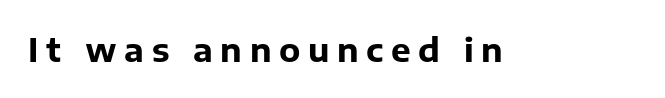
The image shows 33 px bold sans-serif type, upright; set unusually wide letter spacing (+0.23 em), not underlined; low stroke contrast and a medium x-height.
